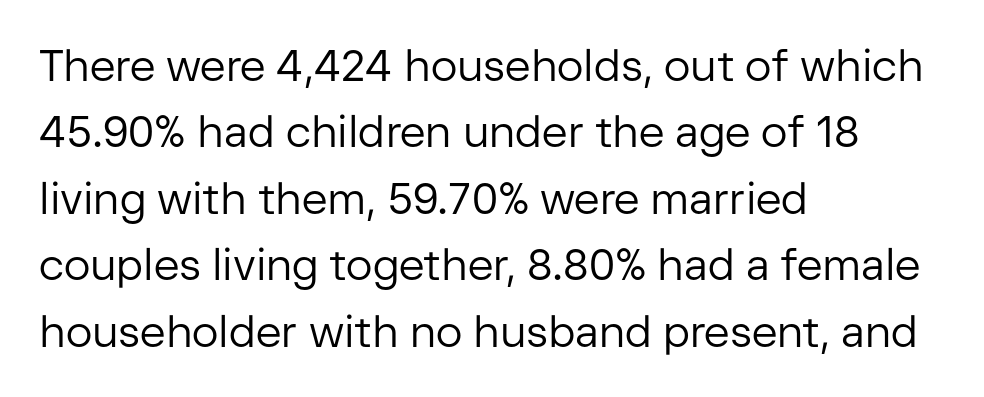
Weight: in the light-to-regular range. A student would call this left alignment; a typographer would say flush left, rag right. Is this a fixed-width face? No — the glyphs have proportional, varying widths. The line texture is even and compact thanks to regular tracking.
